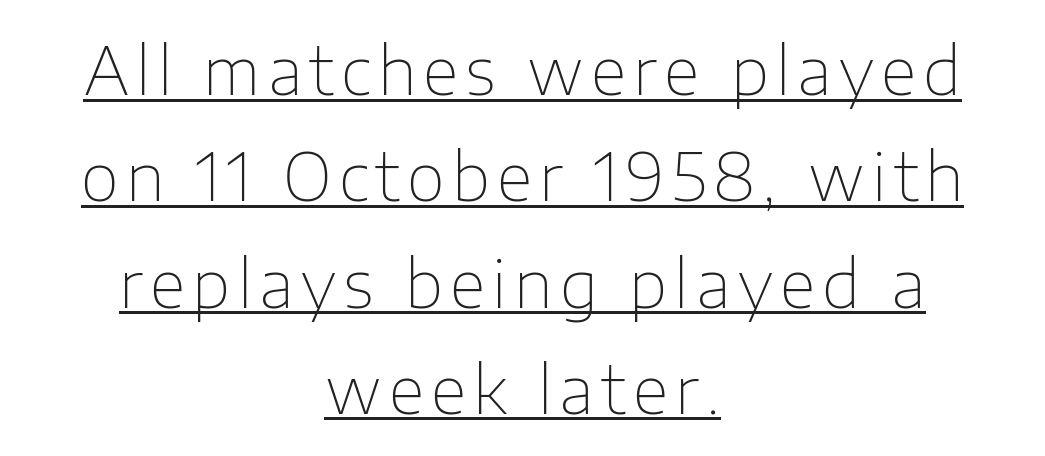
The image shows 66 px thin sans-serif type, upright; set centered, normal line spacing (1.61x), underlined; low stroke contrast and a medium x-height.
